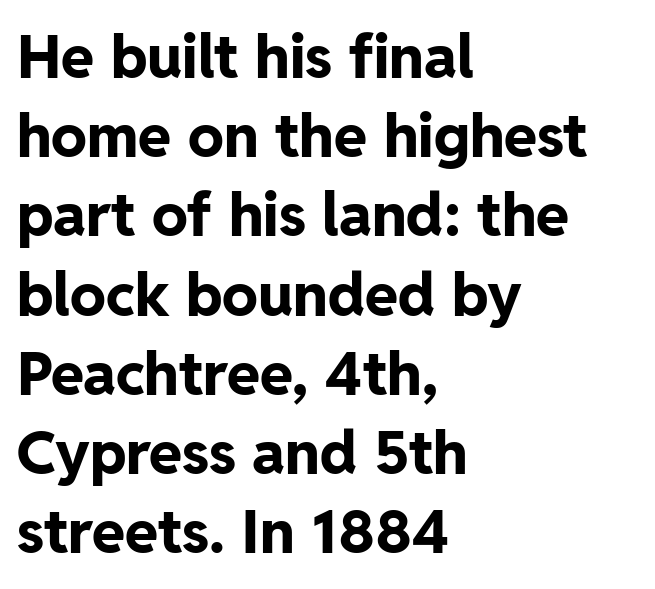
{"serif": "no", "italic": "no", "bold": "yes", "weight": "bold", "width": "normal", "stroke_contrast": "low", "x_height": "medium", "monospaced": "no", "underline": "no", "align": "left", "line_spacing": "normal", "line_spacing_ratio": 1.32, "letter_spacing": "normal", "letter_spacing_em": 0.0, "glyph_px": 60}
